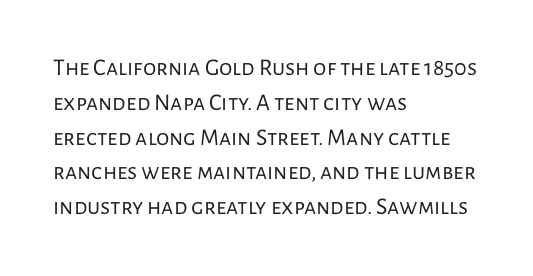
Summary of weight: not heavy and not bold. The passage shown stacks its lines at a standard gap. Upright lettering throughout. Tracking value appears to be zero — textbook default spacing.
